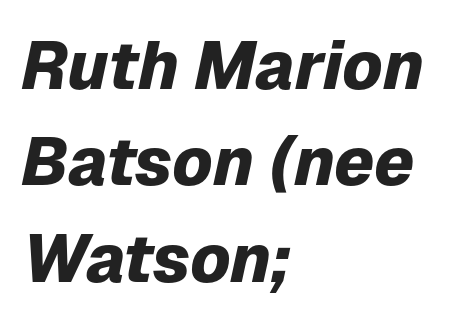
{"italic": "yes", "lean": "right", "slant_degrees": 12, "bold": "yes", "weight": "heavy", "width": "normal", "stroke_contrast": "low", "x_height": "medium", "monospaced": "no", "underline": "no", "align": "left", "line_spacing": "normal", "line_spacing_ratio": 1.44, "letter_spacing": "normal", "letter_spacing_em": 0.0, "glyph_px": 67}
